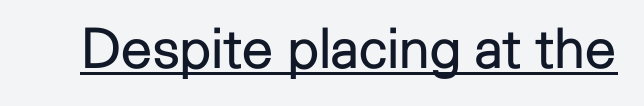
Q: Is the text bold? A: No.
Q: Is the text italic (slanted)? A: No, it is upright.
Q: Is the typeface a serif or a sans-serif typeface? A: Sans-serif.
Q: Is the text underlined? A: Yes.
Q: Is the spacing between letters normal or unusually wide? A: Normal.
Q: Width (condensed, normal, or wide)? A: Normal.
Q: Stroke contrast? A: Low.
Q: x-height? A: Medium.
Q: Monospaced? A: No.
